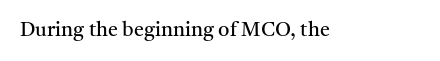
The image shows 20 px text type, upright; set normal letter spacing, not underlined.
